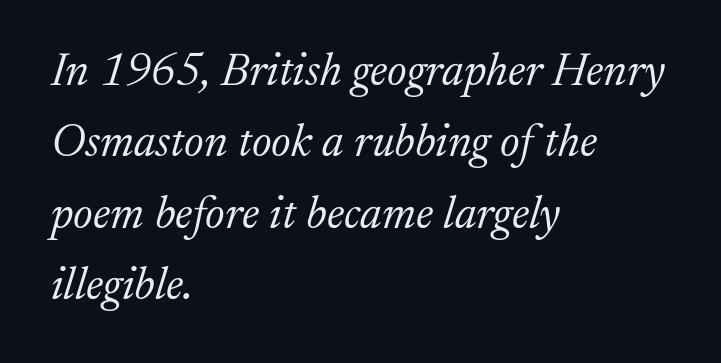
Words appear dense and cohesive because spacing is normal. The typography opts for an oblique posture over an upright one. Type style note: has serifs. The face used here is proportionally spaced, like ordinary book or web type. The foot of each line stays bare and open.
